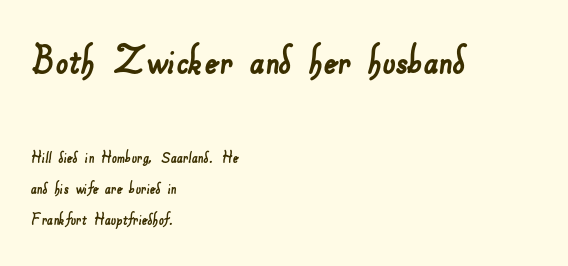
{"serif": "no", "width": "normal", "stroke_contrast": "low", "x_height": "small", "monospaced": "no", "underline": "no", "align": "left", "line_spacing_ratio": 1.73, "letter_spacing": "normal", "letter_spacing_em": 0.0, "larger_block": "first", "size_ratio": 2.5, "glyph_px": 45}
